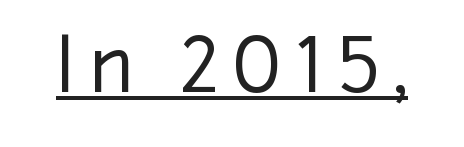
{"serif": "no", "italic": "no", "width": "normal", "stroke_contrast": "low", "x_height": "medium", "monospaced": "no", "underline": "yes", "glyph_px": 74}
